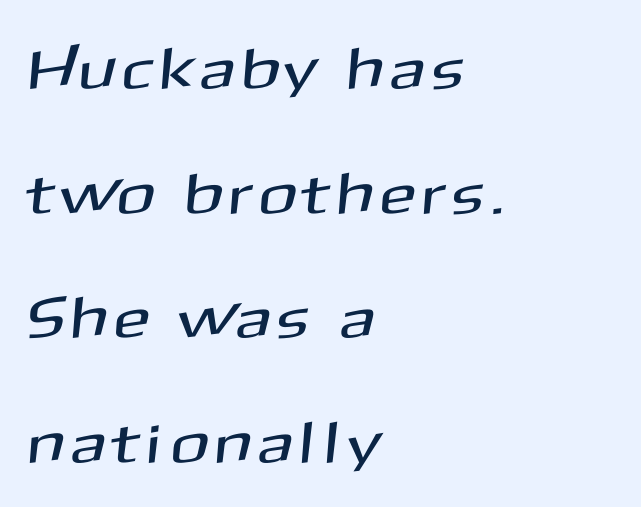
The image shows 58 px sans-serif type; set left-aligned, loose line spacing (2.15x), not underlined; medium stroke contrast and a medium x-height.
